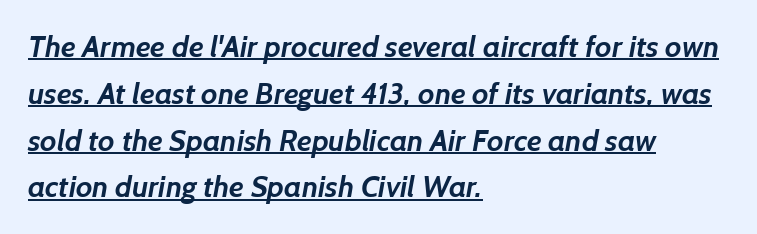
The image shows 30 px semibold sans-serif type; set left-aligned, normal line spacing (1.56x), normal letter spacing, underlined; low stroke contrast and a medium x-height.
